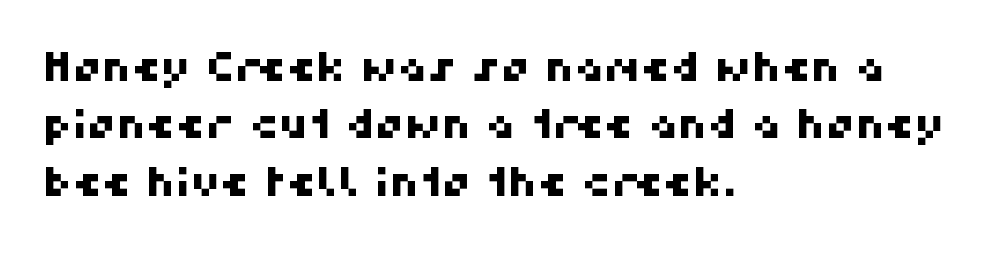
Letterform terminals end flat and unadorned throughout the passage. The space directly below the letters is spotless. Words appear dense and cohesive because spacing is normal. The compositor pushed each line to the left boundary. The rendering uses natural spacing where letterforms have individual widths.
